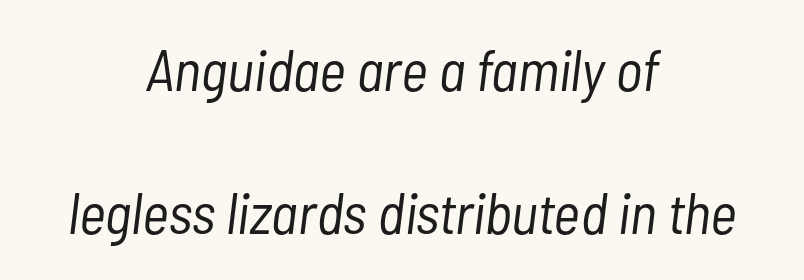
The image shows 58 px light, condensed type, italic (leaning right); set centered, loose line spacing (2.47x), normal letter spacing, not underlined; low stroke contrast and a medium x-height.
